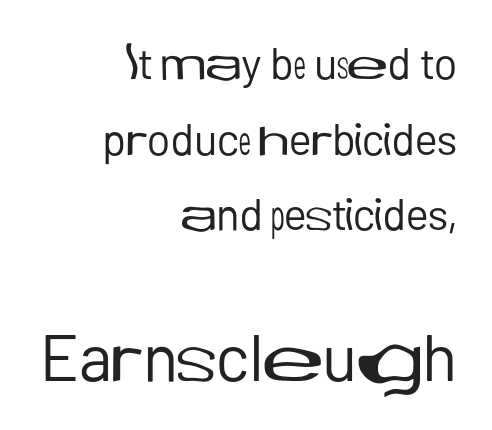
{"serif": "no", "italic": "no", "bold": "no", "weight": "regular", "width": "normal", "stroke_contrast": "low", "x_height": "medium", "monospaced": "no", "underline": "no", "align": "right", "line_spacing_ratio": 1.72, "letter_spacing": "normal", "letter_spacing_em": 0.0, "larger_block": "second", "size_ratio": 1.5, "glyph_px": 66}
